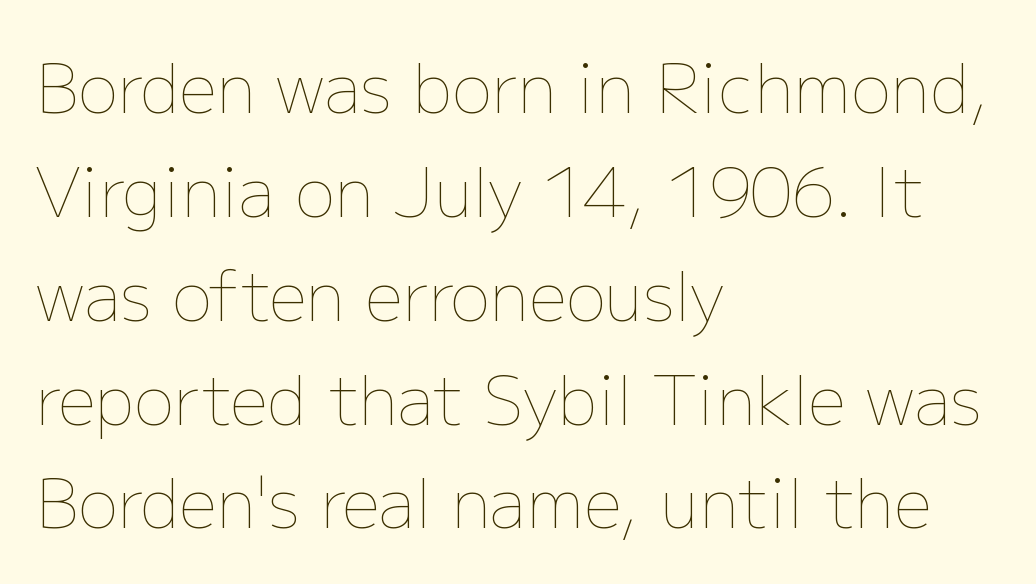
{"italic": "no", "bold": "no", "weight": "thin", "width": "normal", "stroke_contrast": "low", "x_height": "medium", "monospaced": "no", "underline": "no", "align": "left", "line_spacing": "normal", "line_spacing_ratio": 1.55, "letter_spacing": "normal", "letter_spacing_em": 0.0, "glyph_px": 67}
